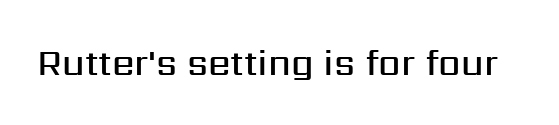
Q: Is the text bold? A: Semi-bold.
Q: Is the text italic (slanted)? A: No, it is upright.
Q: Is the typeface a serif or a sans-serif typeface? A: Sans-serif.
Q: Is the text underlined? A: No.
Q: Is the spacing between letters normal or unusually wide? A: Normal.
Q: Width (condensed, normal, or wide)? A: Normal.
Q: Stroke contrast? A: Medium.
Q: x-height? A: Medium.
Q: Monospaced? A: No.
